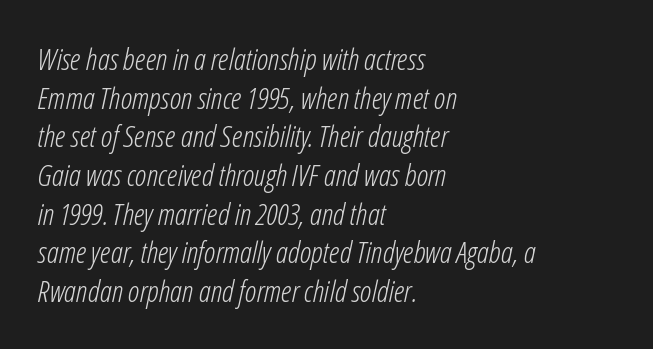
{"italic": "yes", "lean": "right", "slant_degrees": 12, "bold": "no", "weight": "light", "width": "condensed", "stroke_contrast": "low", "x_height": "medium", "monospaced": "no", "underline": "no", "align": "left", "line_spacing": "normal", "line_spacing_ratio": 1.29, "letter_spacing": "normal", "letter_spacing_em": 0.0, "glyph_px": 30}
